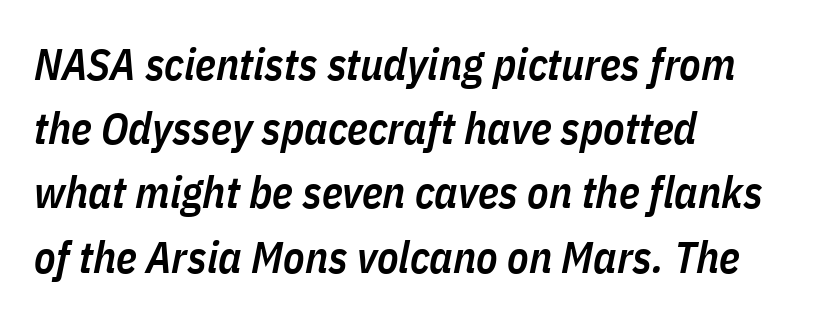
{"italic": "yes", "lean": "right", "slant_degrees": 11, "bold": "semi", "weight": "semibold", "width": "condensed", "stroke_contrast": "low", "x_height": "medium", "monospaced": "no", "underline": "no", "align": "left", "line_spacing": "normal", "line_spacing_ratio": 1.46, "letter_spacing": "normal", "letter_spacing_em": 0.0, "glyph_px": 44}
